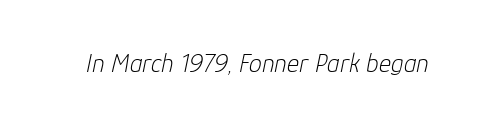
Caption: standard tracking, unaltered. Italic: yes, the glyphs are oblique. Ink coverage per letter is moderate at most. No word sits above an underline.
